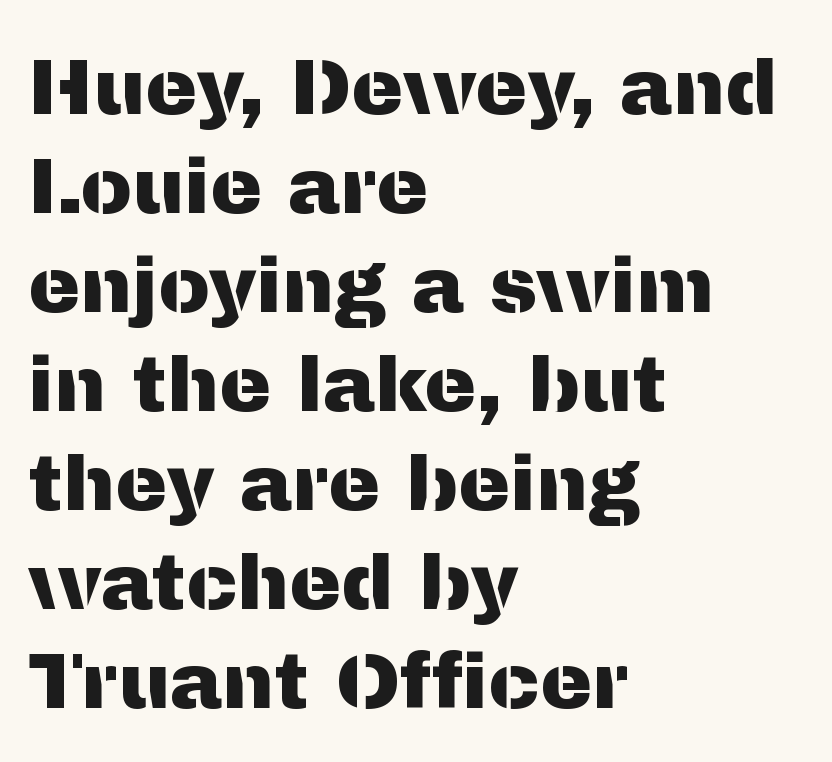
A typesetter would call this leading conventional body-copy spacing. Check under the words: just untouched page. Honestly, the letter spacing is just normal — you wouldn't notice it. Style check: upright.
